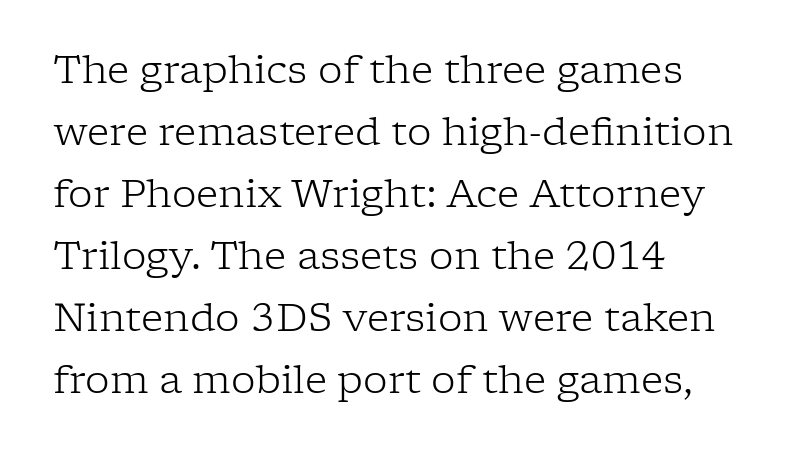
{"serif": "yes", "italic": "no", "bold": "no", "weight": "light", "width": "normal", "stroke_contrast": "low", "x_height": "medium", "monospaced": "no", "underline": "no", "align": "left", "line_spacing": "normal", "line_spacing_ratio": 1.59, "letter_spacing": "normal", "letter_spacing_em": 0.0, "glyph_px": 39}
